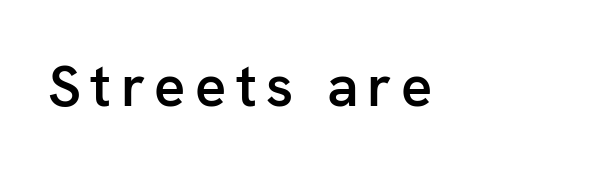
Q: Is the text bold? A: Semi-bold.
Q: Is the text italic (slanted)? A: No, it is upright.
Q: Is the typeface a serif or a sans-serif typeface? A: Sans-serif.
Q: Is the text underlined? A: No.
Q: Width (condensed, normal, or wide)? A: Normal.
Q: Stroke contrast? A: Low.
Q: x-height? A: Medium.
Q: Monospaced? A: No.
